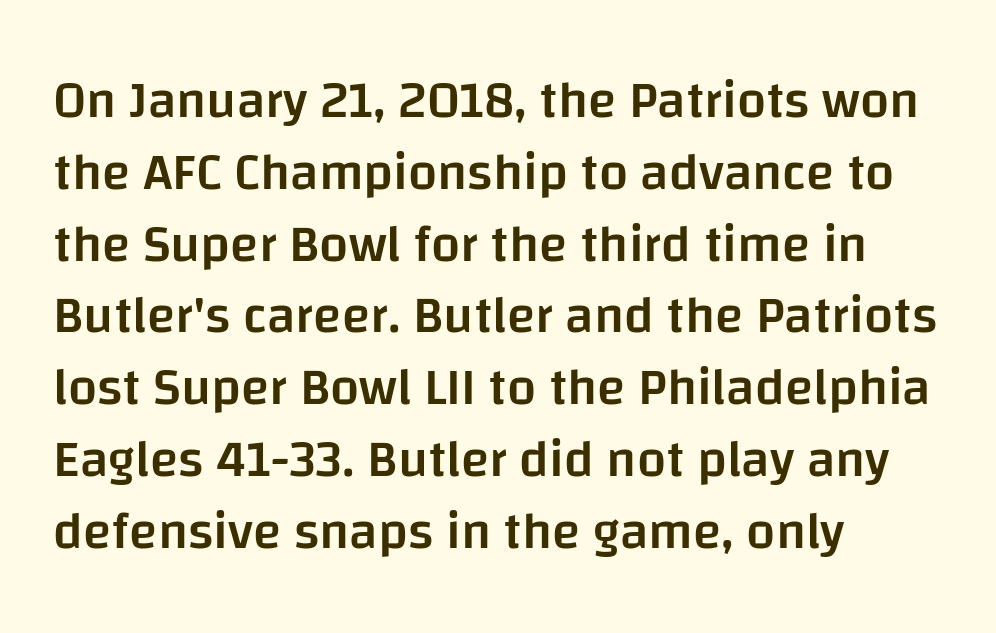
Q: Is the text bold? A: Semi-bold.
Q: Is the text italic (slanted)? A: No, it is upright.
Q: Is the typeface a serif or a sans-serif typeface? A: Sans-serif.
Q: Is the text underlined? A: No.
Q: How is the paragraph aligned? A: Left-aligned.
Q: Is the spacing between letters normal or unusually wide? A: Normal.
Q: Is the spacing between lines tight, normal or loose? A: Normal.
Q: Width (condensed, normal, or wide)? A: Normal.
Q: Stroke contrast? A: Low.
Q: x-height? A: Large.
Q: Monospaced? A: No.
